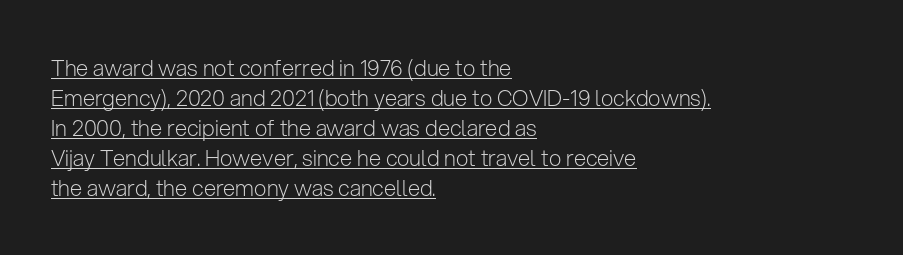
{"italic": "no", "bold": "no", "underline": "yes", "align": "left", "line_spacing": "normal", "line_spacing_ratio": 1.36, "letter_spacing": "normal", "letter_spacing_em": 0.0, "glyph_px": 22}
